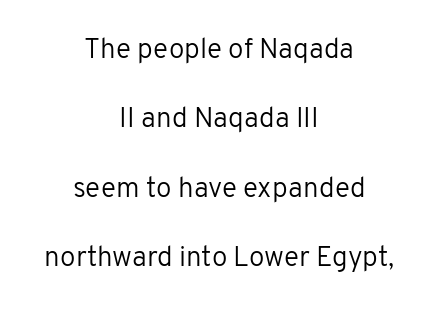
The image shows 28 px regular-weight sans-serif type, upright; set centered, loose line spacing (2.48x), normal letter spacing, not underlined; low stroke contrast and a medium x-height.
